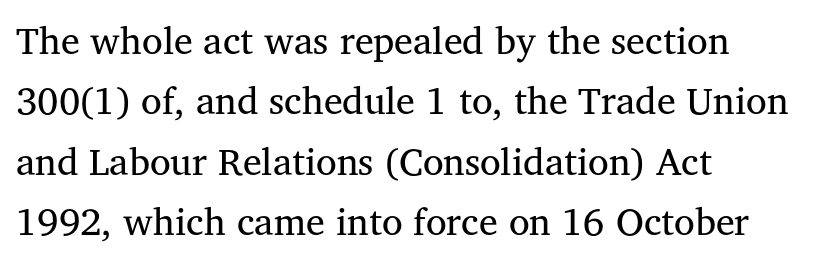
Q: Is the text bold? A: No.
Q: Is the text italic (slanted)? A: No, it is upright.
Q: Is the typeface a serif or a sans-serif typeface? A: Serif.
Q: Is the text underlined? A: No.
Q: How is the paragraph aligned? A: Left-aligned.
Q: Is the spacing between letters normal or unusually wide? A: Normal.
Q: Is the spacing between lines tight, normal or loose? A: Normal.
Q: Width (condensed, normal, or wide)? A: Normal.
Q: Stroke contrast? A: Medium.
Q: x-height? A: Medium.
Q: Monospaced? A: No.
